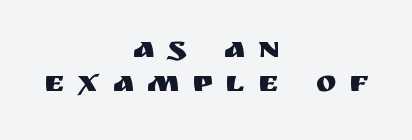
{"serif": "no", "italic": "no", "width": "normal", "stroke_contrast": "medium", "x_height": "large", "monospaced": "no", "underline": "no", "align": "center", "line_spacing": "tight", "line_spacing_ratio": 1.1, "letter_spacing": "wide", "letter_spacing_em": 0.42, "glyph_px": 31}
